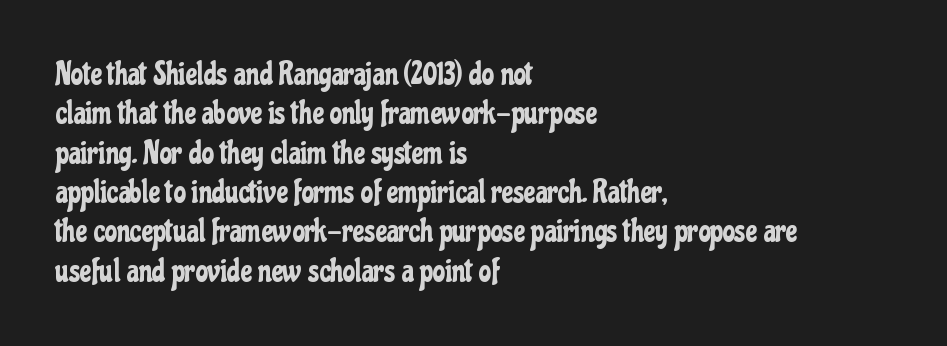
The image shows 31 px condensed sans-serif type, upright; set left-aligned, normal line spacing (1.27x), normal letter spacing, not underlined; low stroke contrast and a medium x-height.
